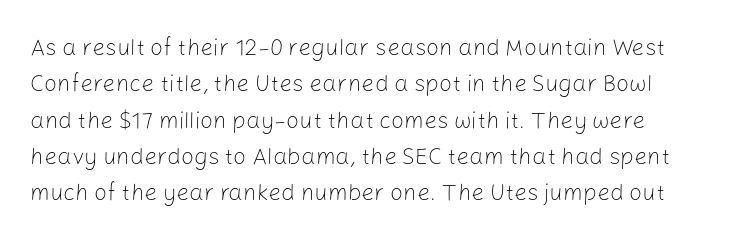
The image shows 23 px text type, upright; set normal line spacing (1.58x), normal letter spacing, not underlined.
